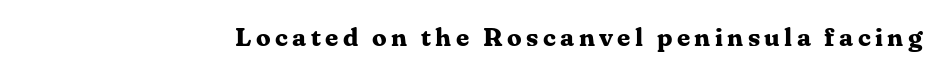
Q: Is the text bold? A: Yes.
Q: Is the text italic (slanted)? A: No, it is upright.
Q: Is the text underlined? A: No.
